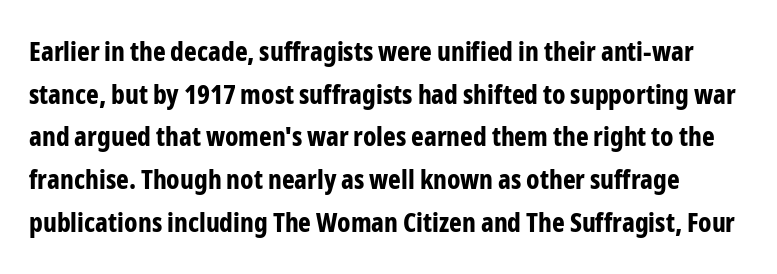
The image shows 27 px bold type, upright; set normal line spacing (1.58x), normal letter spacing, not underlined.
